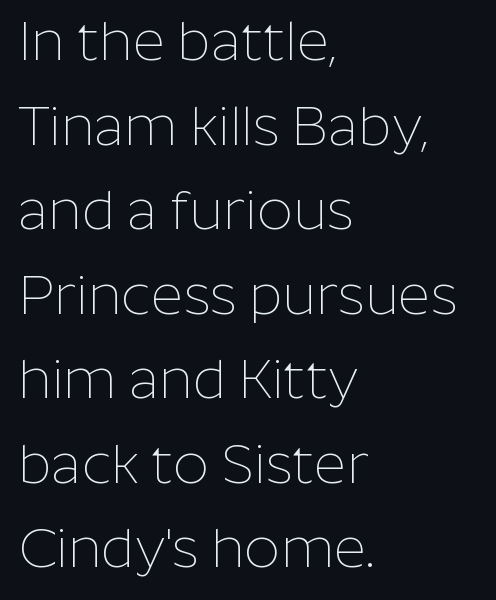
You can tell from the bare stems that sans-serif type was used. Ascenders rise straight up at ninety degrees. The zone under the glyphs is completely vacant. Visually the block forms a straight wall on the left and a jagged coastline on the right.
